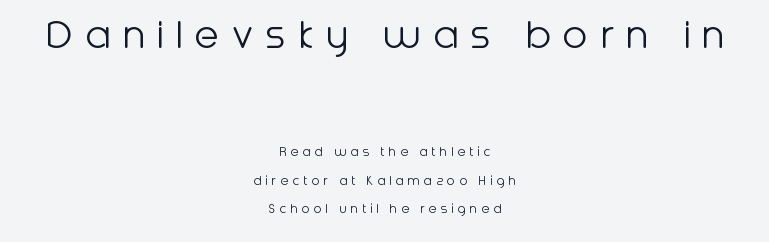
Q: Is the text bold? A: No.
Q: Is the text italic (slanted)? A: No, it is upright.
Q: Is the typeface a serif or a sans-serif typeface? A: Sans-serif.
Q: Is the text underlined? A: No.
Q: How is the paragraph aligned? A: Centered.
Q: Is the spacing between letters normal or unusually wide? A: Unusually wide.
Q: Is the spacing between lines tight, normal or loose? A: Loose.
Q: Which block of text is set in a larger size, the first (top) or the second (bottom)? A: The first (top) one.
Q: Width (condensed, normal, or wide)? A: Normal.
Q: Stroke contrast? A: Low.
Q: x-height? A: Medium.
Q: Monospaced? A: No.
